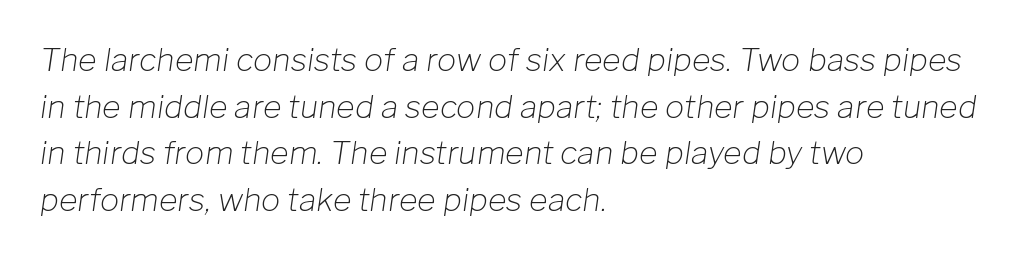
Q: Is the text bold? A: No.
Q: Is the text italic (slanted)? A: Yes, it leans right by about 8 degrees.
Q: Is the text underlined? A: No.
Q: How is the paragraph aligned? A: Left-aligned.
Q: Is the spacing between letters normal or unusually wide? A: Normal.
Q: Is the spacing between lines tight, normal or loose? A: Normal.
Q: Width (condensed, normal, or wide)? A: Normal.
Q: Stroke contrast? A: Low.
Q: x-height? A: Medium.
Q: Monospaced? A: No.
